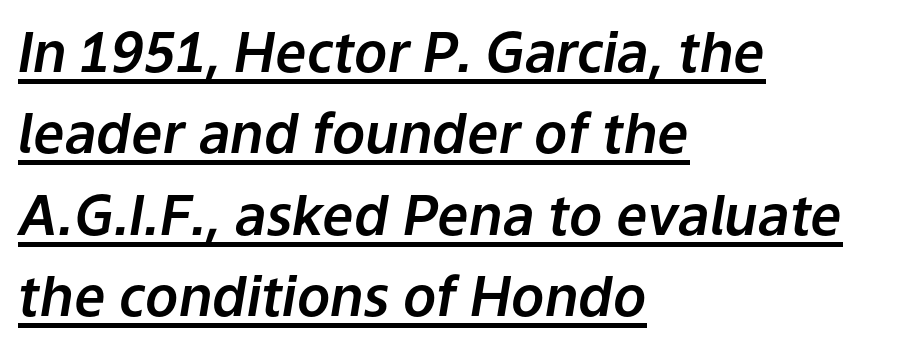
Q: Is the text italic (slanted)? A: Yes, it leans right by about 9 degrees.
Q: Is the text underlined? A: Yes.
Q: How is the paragraph aligned? A: Left-aligned.
Q: Is the spacing between letters normal or unusually wide? A: Normal.
Q: Is the spacing between lines tight, normal or loose? A: Normal.
Q: Width (condensed, normal, or wide)? A: Normal.
Q: Stroke contrast? A: Low.
Q: x-height? A: Medium.
Q: Monospaced? A: No.
